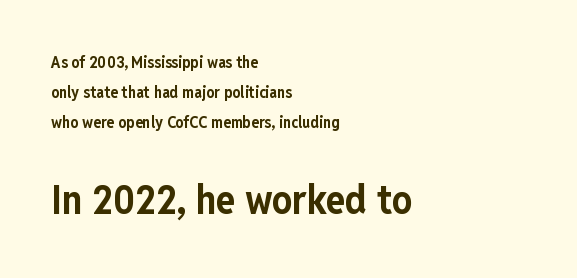
Grotesque or geometric, the face here clearly has no serifs. Which of the two is more prominent by size? The second, at the bottom. Rule under the text: the space is simply empty. Chunky letters — that's bold for sure. Between one letter and the next there's only the usual sliver of space.
